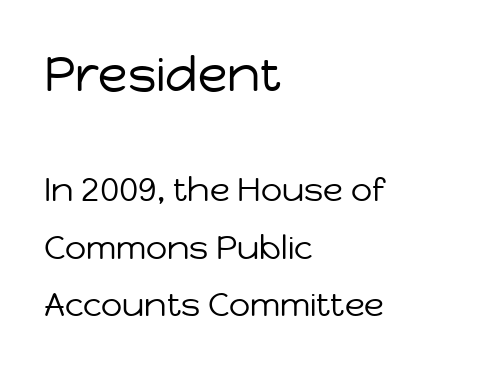
{"serif": "no", "italic": "no", "bold": "no", "weight": "regular", "width": "normal", "stroke_contrast": "low", "x_height": "medium", "monospaced": "no", "underline": "no", "align": "left", "line_spacing_ratio": 1.75, "letter_spacing": "normal", "letter_spacing_em": 0.0, "larger_block": "first", "size_ratio": 1.48, "glyph_px": 49}
